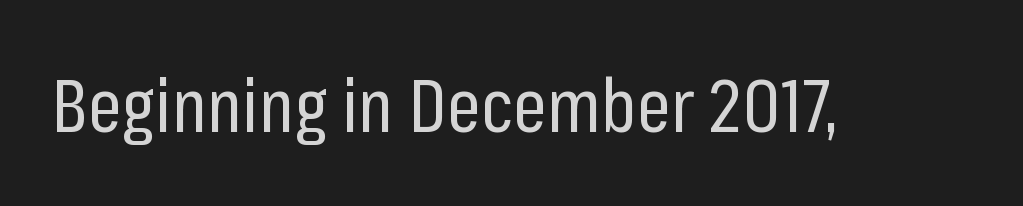
The image shows 74 px regular-weight, condensed sans-serif type, upright; set normal letter spacing, not underlined; low stroke contrast and a medium x-height.
